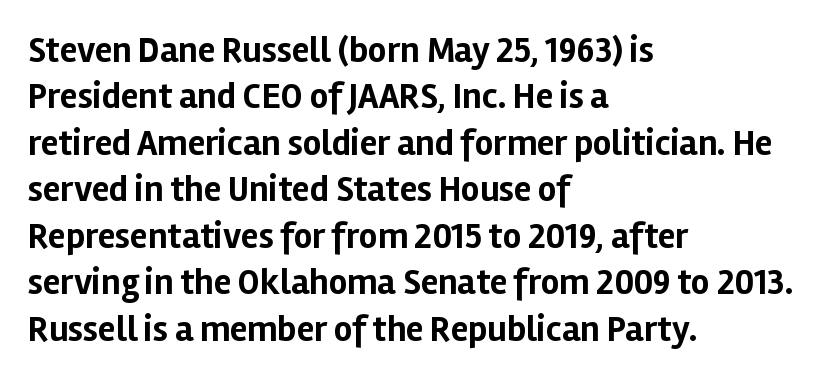
Observe the ordinary spacing: letters are neighbours, not strangers. Is there much room between lines? A standard amount, neither cramped nor airy. Do the letters lean? They stand straight. Only glyphs here, with clear space below each row. The lines in this sample share a left origin and differ only in where they stop. Letterform terminals end flat and unadorned throughout the passage.
